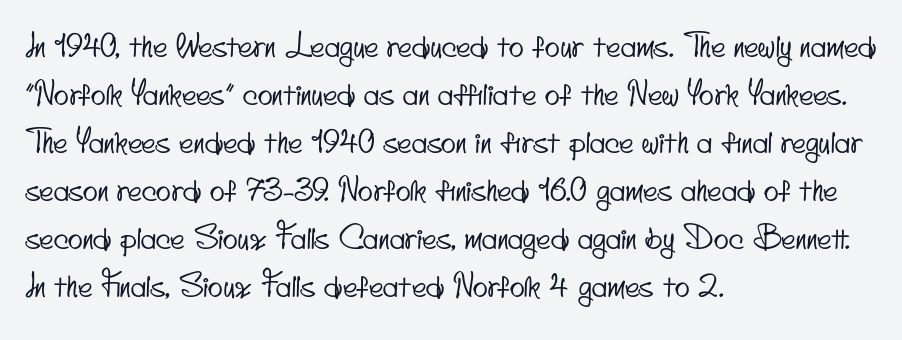
Think of a printed novel: that variable character pitch is what you see here. The gap between lines stays unmarked. This rendering employs a face without finishing strokes, i.e., a sans-serif. Inter-character spacing is left at the font's built-in metrics.
